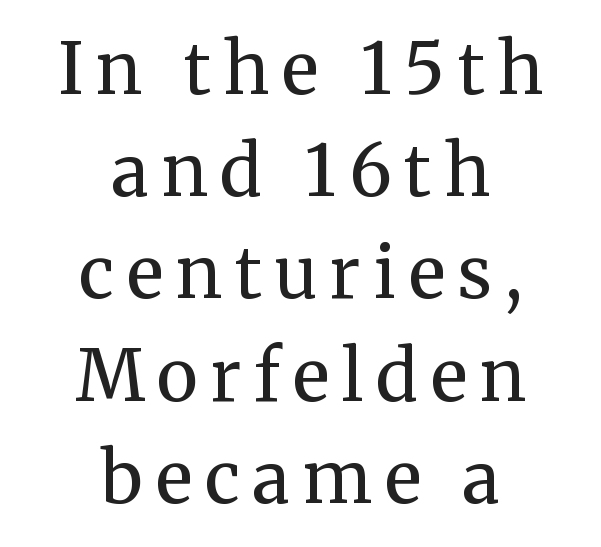
{"serif": "yes", "italic": "no", "bold": "no", "weight": "regular", "width": "normal", "stroke_contrast": "medium", "x_height": "medium", "monospaced": "no", "underline": "no", "align": "center", "line_spacing": "normal", "line_spacing_ratio": 1.44, "glyph_px": 71}
